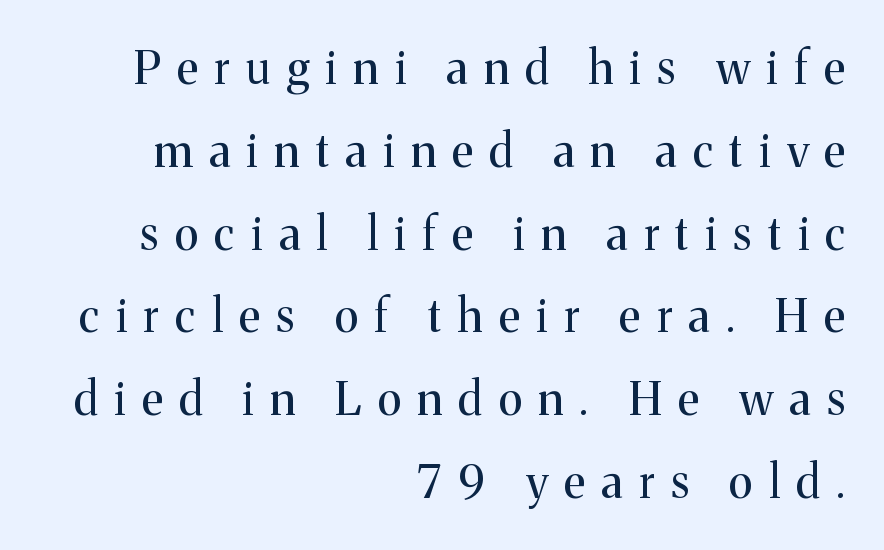
Honestly, the letter spacing is so wide it's the main thing you notice. Layout note: lines flush right. Regarding serifs, this sample has them. Every stem runs plumb, perpendicular to the baseline.
